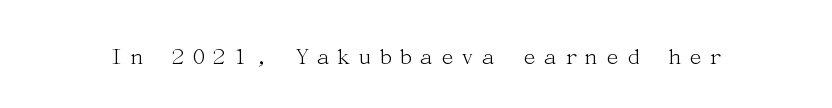
Q: Is the text bold? A: No.
Q: Is the text italic (slanted)? A: No, it is upright.
Q: Is the text underlined? A: No.
Q: Is the spacing between letters normal or unusually wide? A: Unusually wide.
